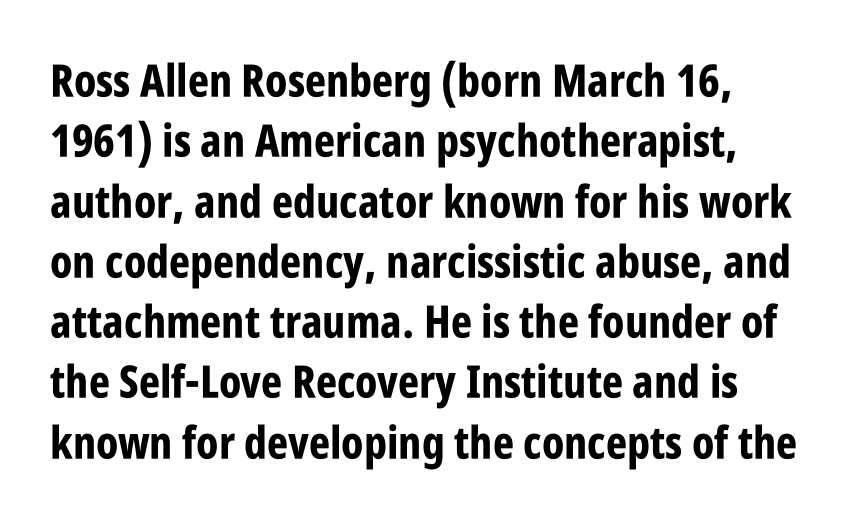
The image shows 45 px bold, condensed sans-serif type, upright; set normal line spacing (1.34x), normal letter spacing, not underlined; low stroke contrast and a large x-height.
